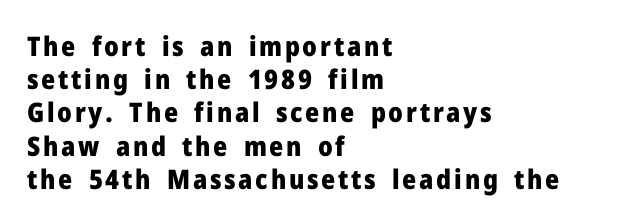
The lettering stays uniformly vertical, giving the passage a roman look. Nobody drew a line under any word here. Notice how thick the strokes are: this is what a full bold looks like. Which margin do the lines hug? The left one — the right edge is uneven.
